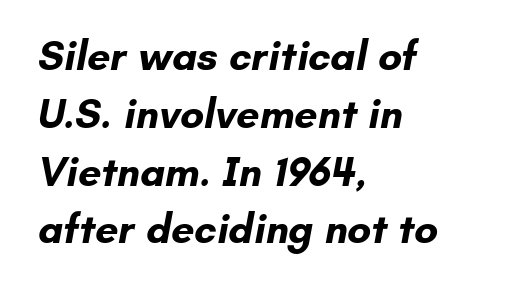
Q: Is the text bold? A: Yes.
Q: Is the typeface a serif or a sans-serif typeface? A: Sans-serif.
Q: Is the text underlined? A: No.
Q: How is the paragraph aligned? A: Left-aligned.
Q: Is the spacing between letters normal or unusually wide? A: Normal.
Q: Is the spacing between lines tight, normal or loose? A: Normal.
Q: Width (condensed, normal, or wide)? A: Normal.
Q: Stroke contrast? A: Low.
Q: x-height? A: Small.
Q: Monospaced? A: No.
